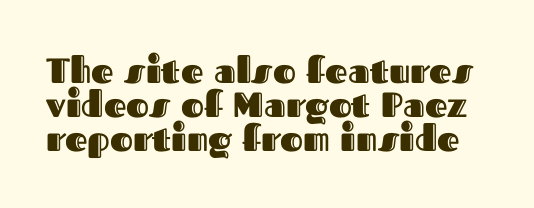
Q: Is the text italic (slanted)? A: No, it is upright.
Q: Is the text underlined? A: No.
Q: Is the spacing between letters normal or unusually wide? A: Normal.
Q: Is the spacing between lines tight, normal or loose? A: Tight.
Q: Width (condensed, normal, or wide)? A: Normal.
Q: x-height? A: Medium.
Q: Monospaced? A: No.
